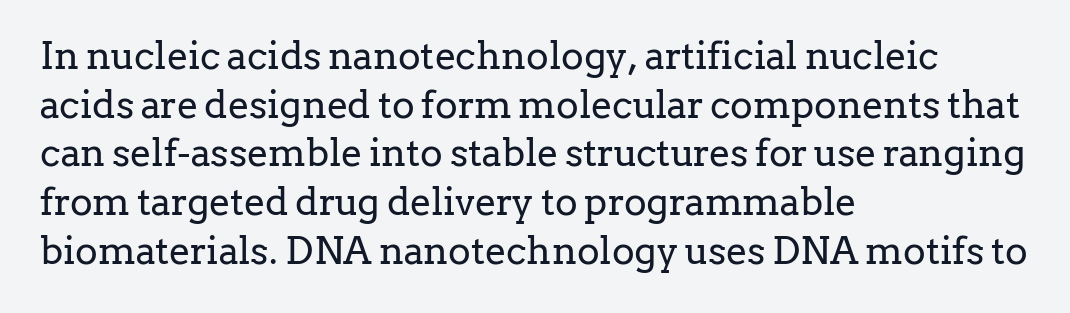
Q: Is the text bold? A: No.
Q: Is the text italic (slanted)? A: No, it is upright.
Q: Is the typeface a serif or a sans-serif typeface? A: Serif.
Q: Is the text underlined? A: No.
Q: How is the paragraph aligned? A: Left-aligned.
Q: Is the spacing between letters normal or unusually wide? A: Normal.
Q: Is the spacing between lines tight, normal or loose? A: Normal.
Q: Width (condensed, normal, or wide)? A: Normal.
Q: Stroke contrast? A: Low.
Q: x-height? A: Medium.
Q: Monospaced? A: No.
